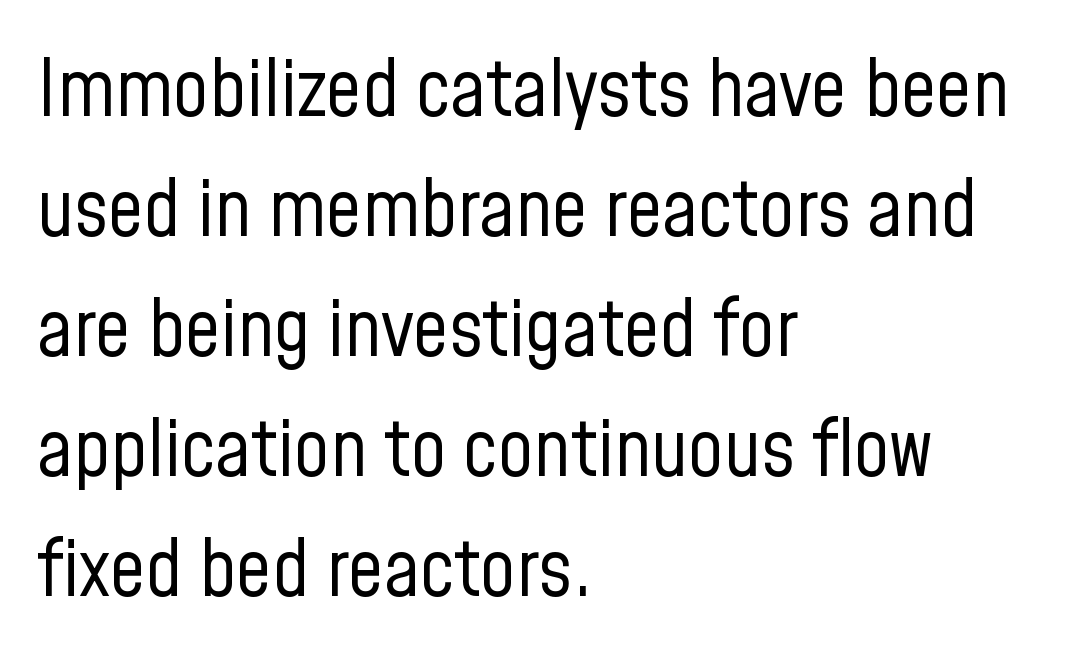
The image shows 79 px regular-weight, condensed sans-serif type, upright; set left-aligned, normal line spacing (1.52x), normal letter spacing, not underlined; low stroke contrast and a medium x-height.
